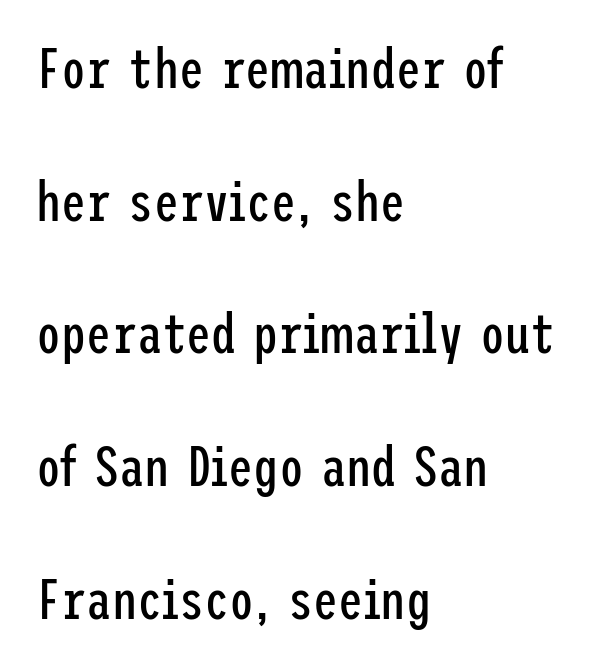
Q: Is the text bold? A: No.
Q: Is the text italic (slanted)? A: No, it is upright.
Q: Is the typeface a serif or a sans-serif typeface? A: Sans-serif.
Q: Is the text underlined? A: No.
Q: How is the paragraph aligned? A: Left-aligned.
Q: Is the spacing between letters normal or unusually wide? A: Normal.
Q: Is the spacing between lines tight, normal or loose? A: Loose.
Q: Width (condensed, normal, or wide)? A: Condensed.
Q: Stroke contrast? A: Low.
Q: x-height? A: Medium.
